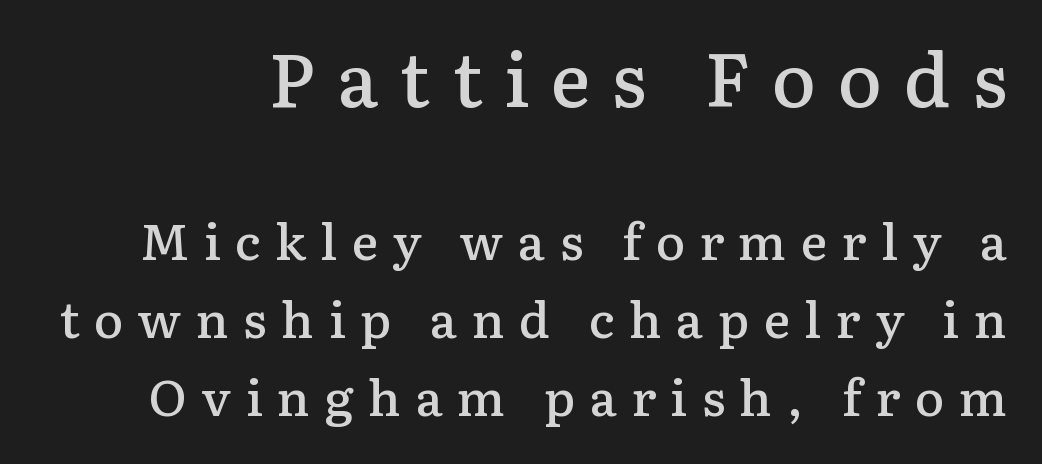
If you drew a line through each stem, it would be perfectly vertical. Summary of weight: moderately heavy, a semibold. Glyph-to-glyph distance is far greater than everyday printed text. The face used here is proportionally spaced, like ordinary book or web type. The face used here appears at its bigger size in the upper chunk. How would I describe the line gaps? Plain and ordinary.
